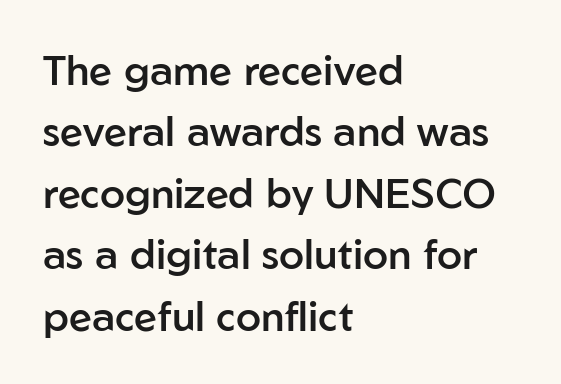
Reading down the block, your eye returns to a fixed left position each line. The passage shown is typeset with a sans-serif family. The letters sit at their default tracking, neither squeezed nor spread. Slightly chunky letters — semibold, I'd say, not full bold. Beneath every word, the page is bare.
